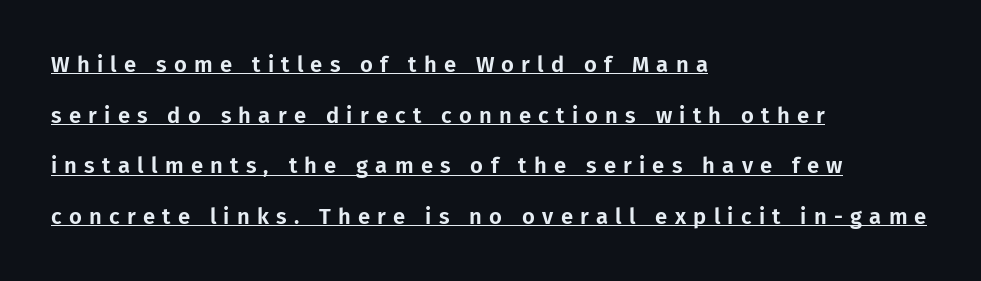
Q: Is the text italic (slanted)? A: No, it is upright.
Q: Is the text underlined? A: Yes.
Q: How is the paragraph aligned? A: Left-aligned.
Q: Is the spacing between letters normal or unusually wide? A: Unusually wide.
Q: Is the spacing between lines tight, normal or loose? A: Loose.
